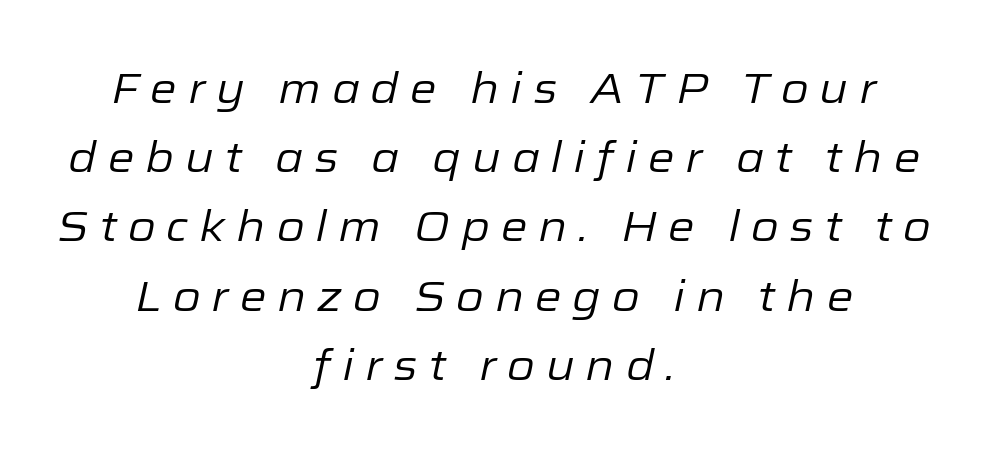
{"italic": "yes", "lean": "right", "slant_degrees": 12, "bold": "no", "weight": "regular", "width": "normal", "stroke_contrast": "low", "x_height": "medium", "monospaced": "no", "underline": "no", "align": "center", "line_spacing": "normal", "line_spacing_ratio": 1.61, "letter_spacing": "wide", "letter_spacing_em": 0.25, "glyph_px": 43}
